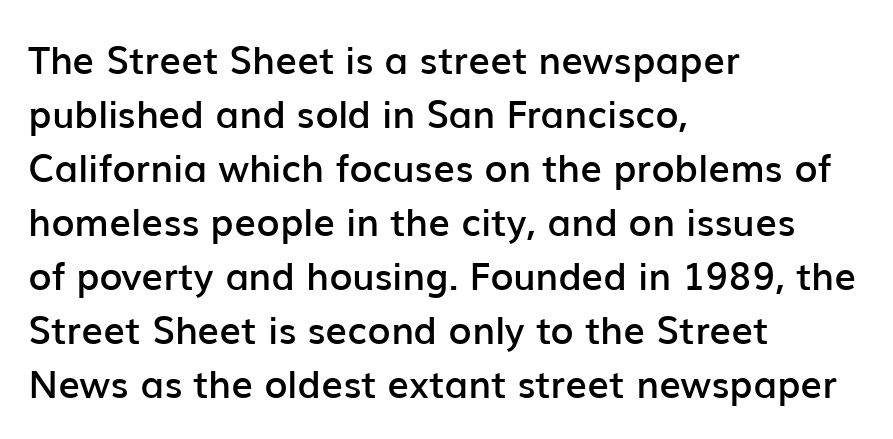
{"serif": "no", "italic": "no", "bold": "semi", "weight": "semibold", "width": "normal", "stroke_contrast": "low", "x_height": "medium", "monospaced": "no", "underline": "no", "align": "left", "line_spacing": "normal", "line_spacing_ratio": 1.42, "letter_spacing": "normal", "letter_spacing_em": 0.0, "glyph_px": 38}
